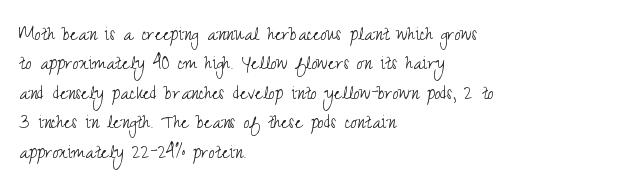
{"italic": "no", "bold": "no", "underline": "no", "align": "left", "line_spacing": "normal", "line_spacing_ratio": 1.34, "letter_spacing": "normal", "letter_spacing_em": 0.0, "glyph_px": 22}
